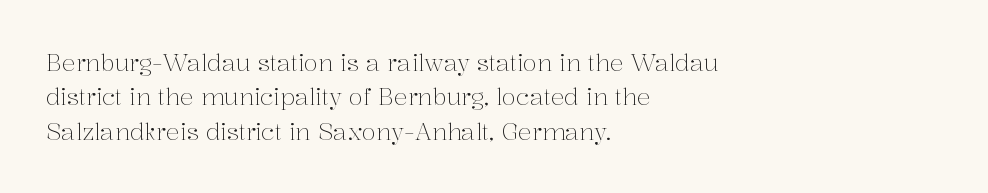
Q: Is the text bold? A: No.
Q: Is the text italic (slanted)? A: No, it is upright.
Q: Is the text underlined? A: No.
Q: How is the paragraph aligned? A: Left-aligned.
Q: Is the spacing between letters normal or unusually wide? A: Normal.
Q: Is the spacing between lines tight, normal or loose? A: Normal.
